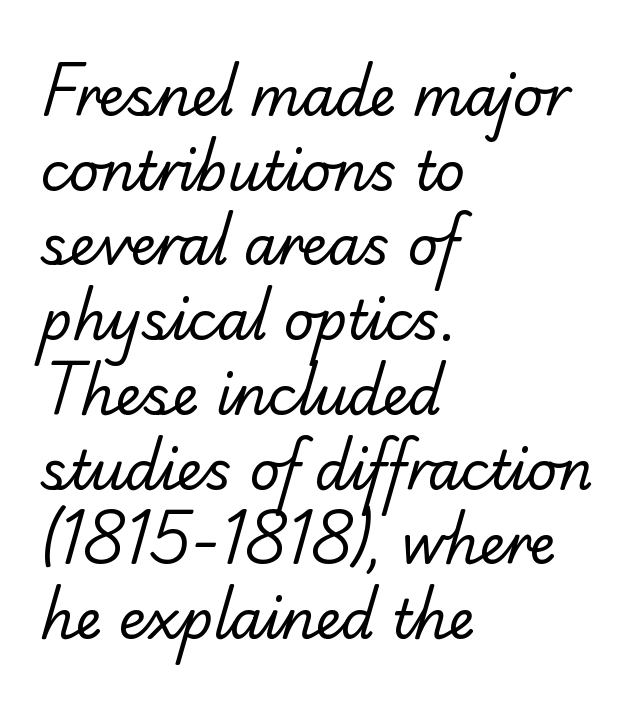
Q: Is the text bold? A: No.
Q: Is the typeface a serif or a sans-serif typeface? A: Serif.
Q: Is the text underlined? A: No.
Q: How is the paragraph aligned? A: Left-aligned.
Q: Is the spacing between letters normal or unusually wide? A: Normal.
Q: Is the spacing between lines tight, normal or loose? A: Normal.
Q: Width (condensed, normal, or wide)? A: Normal.
Q: Stroke contrast? A: Low.
Q: x-height? A: Small.
Q: Monospaced? A: No.
